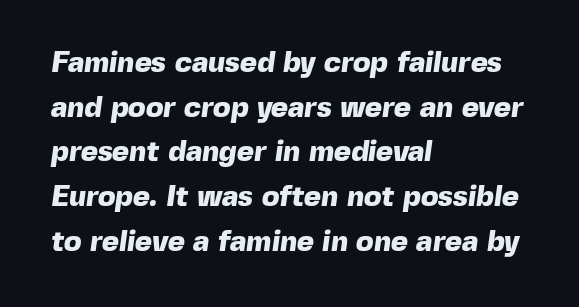
The image shows 29 px heavy sans-serif type; set left-aligned, normal line spacing (1.54x), normal letter spacing, not underlined; a medium x-height.
